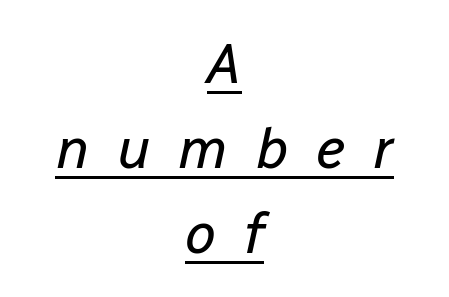
{"italic": "yes", "lean": "right", "slant_degrees": 12, "bold": "no", "weight": "regular", "width": "normal", "stroke_contrast": "low", "x_height": "medium", "monospaced": "no", "underline": "yes", "align": "center", "line_spacing": "normal", "line_spacing_ratio": 1.49, "letter_spacing": "wide", "letter_spacing_em": 0.48, "glyph_px": 57}
